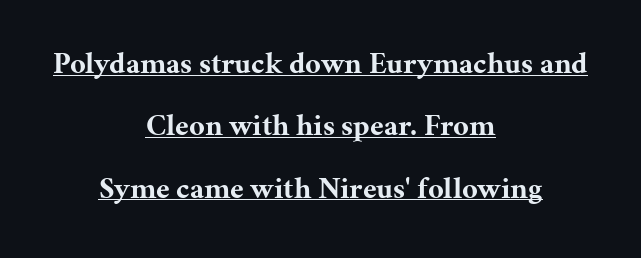
{"serif": "yes", "italic": "no", "bold": "yes", "weight": "bold", "width": "normal", "stroke_contrast": "medium", "x_height": "medium", "monospaced": "no", "underline": "yes", "align": "center", "line_spacing": "loose", "line_spacing_ratio": 2.08, "letter_spacing": "normal", "letter_spacing_em": 0.0, "glyph_px": 30}
